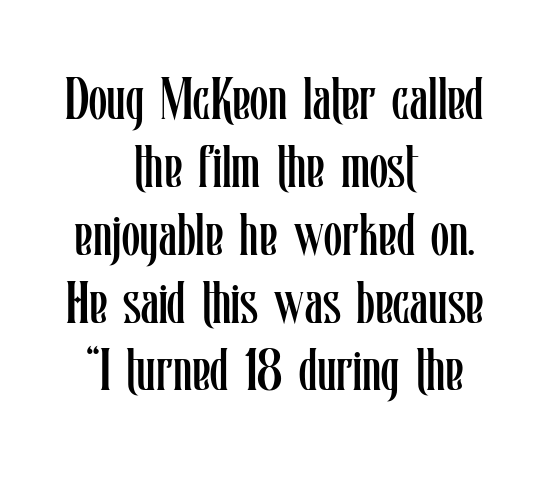
{"italic": "no", "bold": "no", "weight": "regular", "width": "condensed", "stroke_contrast": "low", "x_height": "medium", "monospaced": "no", "underline": "no", "align": "center", "line_spacing": "tight", "line_spacing_ratio": 1.15, "letter_spacing": "normal", "letter_spacing_em": 0.0, "glyph_px": 59}
